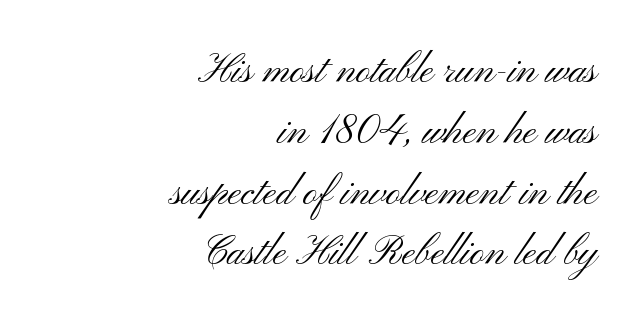
The paragraph shown leans on its right margin. Varying glyph widths throughout — classic text-font behaviour. The zone under the glyphs is completely vacant. Is this a sans? Yes — the strokes have no serifs. A typesetter would call this zero additional tracking. The letterforms sit at book weight or below.
